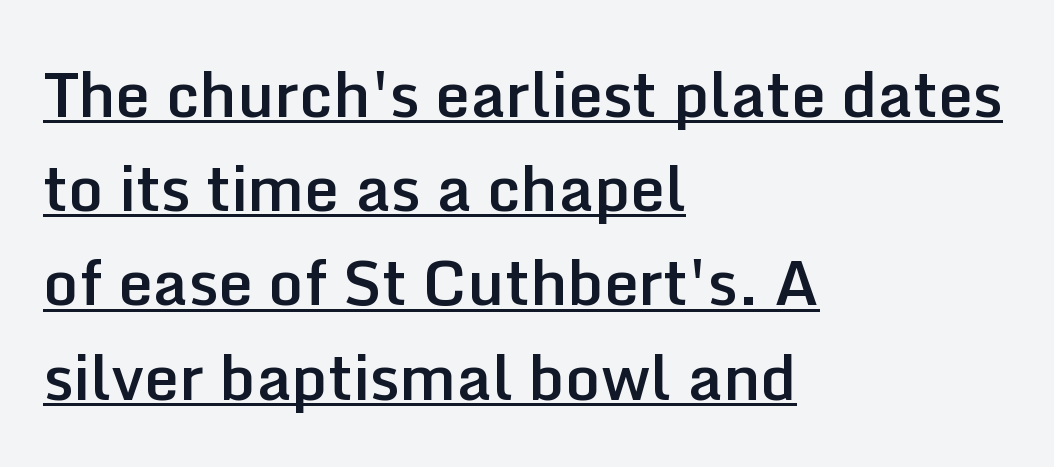
The image shows 62 px semibold sans-serif type, upright; set left-aligned, normal line spacing (1.52x), normal letter spacing, underlined; low stroke contrast and a medium x-height.
